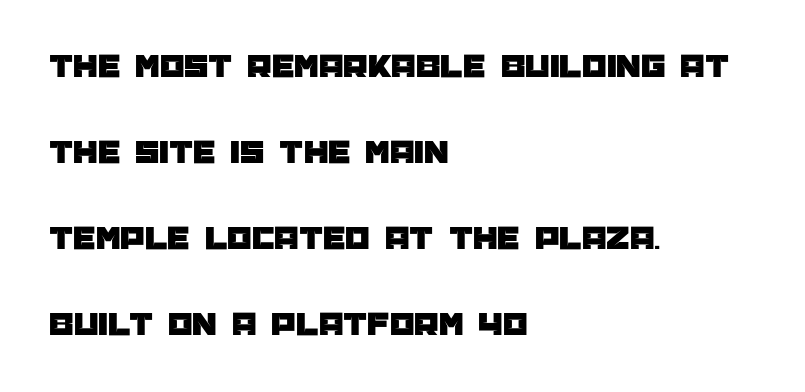
{"serif": "no", "italic": "no", "width": "normal", "stroke_contrast": "low", "x_height": "large", "monospaced": "no", "underline": "no", "align": "left", "line_spacing": "loose", "line_spacing_ratio": 2.46, "letter_spacing": "normal", "letter_spacing_em": 0.0, "glyph_px": 35}
